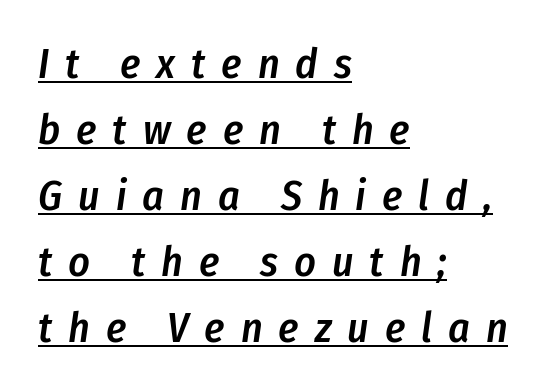
{"italic": "yes", "lean": "right", "slant_degrees": 8, "bold": "semi", "weight": "semibold", "width": "condensed", "stroke_contrast": "low", "x_height": "medium", "monospaced": "no", "underline": "yes", "align": "left", "line_spacing": "normal", "line_spacing_ratio": 1.57, "letter_spacing": "wide", "letter_spacing_em": 0.38, "glyph_px": 42}
